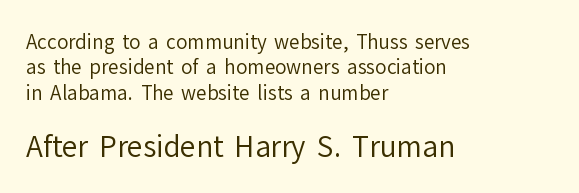
The image shows 28 px regular-weight sans-serif type, upright; set left-aligned, normal line spacing (1.33x), normal letter spacing, not underlined; the second (bottom) block is 1.47x larger; low stroke contrast and a medium x-height.
